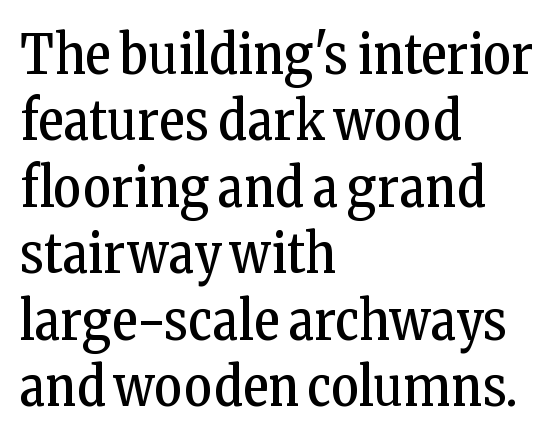
Posture: vertical. The line texture is even and compact thanks to regular tracking. Descenders hang freely into open space. Layout note: lines flush left. Letters have the restrained weight of plain body copy at most. Varying glyph widths throughout — classic text-font behaviour.
